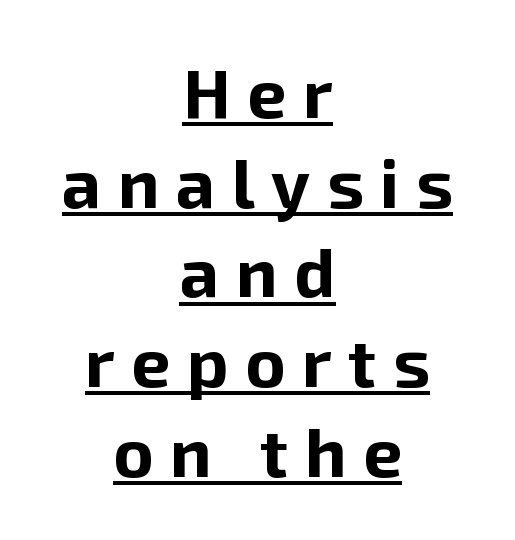
{"serif": "no", "italic": "no", "bold": "yes", "weight": "bold", "width": "normal", "stroke_contrast": "low", "x_height": "medium", "monospaced": "no", "underline": "yes", "align": "center", "line_spacing": "normal", "line_spacing_ratio": 1.3, "letter_spacing": "wide", "letter_spacing_em": 0.24, "glyph_px": 69}
